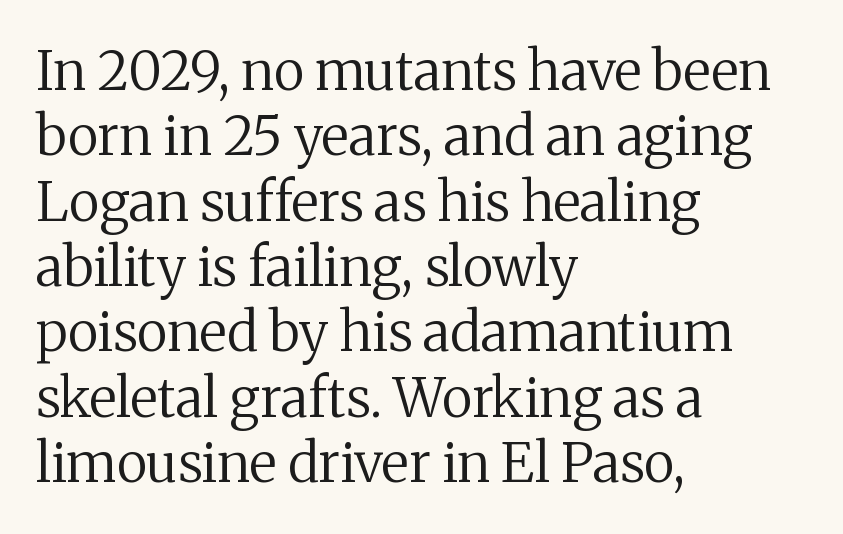
Q: Is the text bold? A: No.
Q: Is the text italic (slanted)? A: No, it is upright.
Q: Is the typeface a serif or a sans-serif typeface? A: Serif.
Q: Is the text underlined? A: No.
Q: How is the paragraph aligned? A: Left-aligned.
Q: Is the spacing between letters normal or unusually wide? A: Normal.
Q: Width (condensed, normal, or wide)? A: Normal.
Q: Stroke contrast? A: Medium.
Q: x-height? A: Medium.
Q: Monospaced? A: No.
